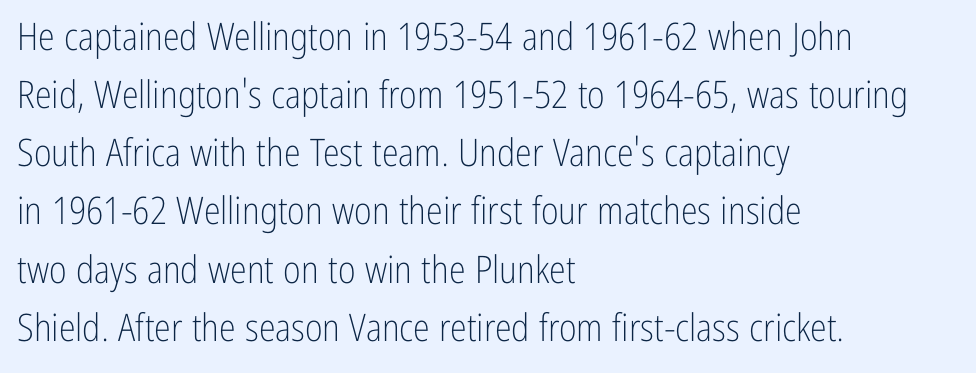
{"serif": "no", "italic": "no", "bold": "no", "weight": "light", "width": "condensed", "stroke_contrast": "low", "x_height": "medium", "monospaced": "no", "underline": "no", "align": "left", "line_spacing": "normal", "line_spacing_ratio": 1.53, "letter_spacing": "normal", "letter_spacing_em": 0.0, "glyph_px": 38}
